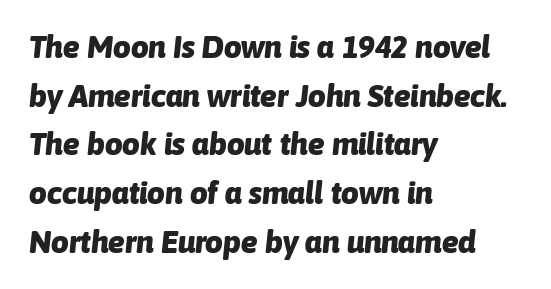
Q: Is the text bold? A: Yes.
Q: Is the text italic (slanted)? A: Yes, it leans right by about 6 degrees.
Q: Is the text underlined? A: No.
Q: How is the paragraph aligned? A: Left-aligned.
Q: Is the spacing between letters normal or unusually wide? A: Normal.
Q: Is the spacing between lines tight, normal or loose? A: Normal.
Q: Width (condensed, normal, or wide)? A: Normal.
Q: Stroke contrast? A: Low.
Q: x-height? A: Medium.
Q: Monospaced? A: No.
